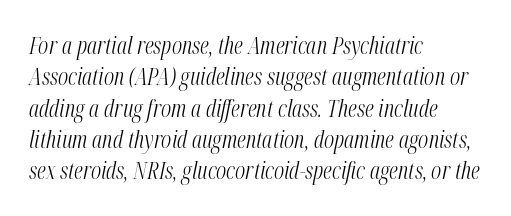
Q: Is the text bold? A: No.
Q: Is the text italic (slanted)? A: Yes, it leans right by about 12 degrees.
Q: Is the text underlined? A: No.
Q: How is the paragraph aligned? A: Left-aligned.
Q: Is the spacing between letters normal or unusually wide? A: Normal.
Q: Is the spacing between lines tight, normal or loose? A: Normal.
